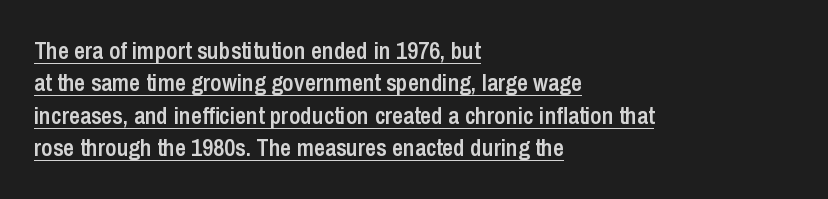
The image shows 24 px text type, upright; set left-aligned, normal line spacing (1.35x), normal letter spacing, underlined.
